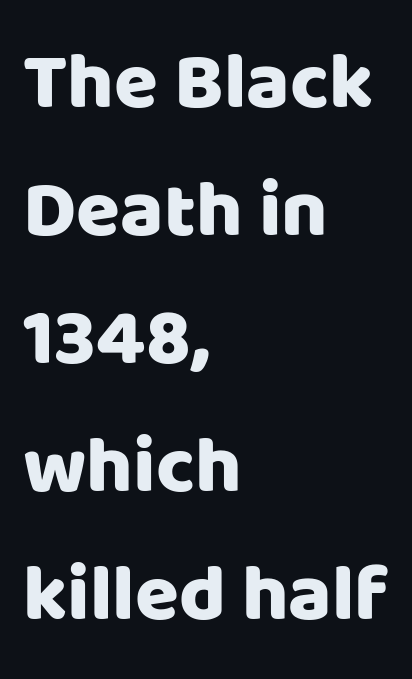
{"serif": "no", "italic": "no", "width": "normal", "stroke_contrast": "low", "x_height": "large", "monospaced": "no", "underline": "no", "align": "left", "line_spacing": "normal", "line_spacing_ratio": 1.6, "letter_spacing": "normal", "letter_spacing_em": 0.0, "glyph_px": 80}
